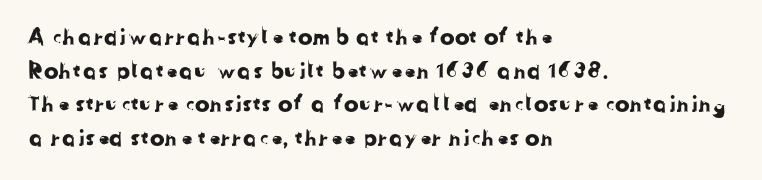
Q: Is the text underlined? A: No.
Q: How is the paragraph aligned? A: Left-aligned.
Q: Is the spacing between letters normal or unusually wide? A: Normal.
Q: Is the spacing between lines tight, normal or loose? A: Normal.
